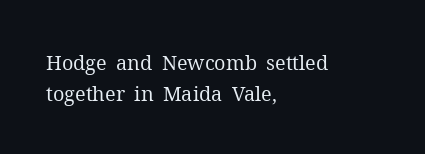
Q: Is the text bold? A: No.
Q: Is the text italic (slanted)? A: No, it is upright.
Q: Is the text underlined? A: No.
Q: How is the paragraph aligned? A: Left-aligned.
Q: Is the spacing between letters normal or unusually wide? A: Normal.
Q: Is the spacing between lines tight, normal or loose? A: Normal.
